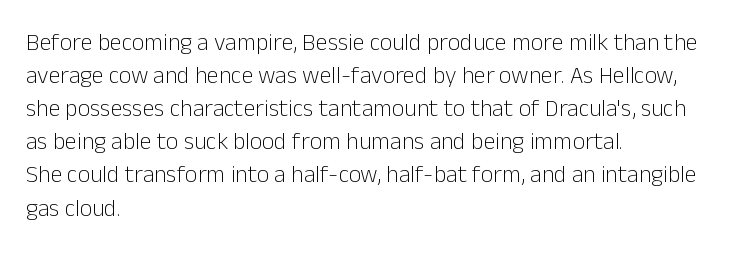
Horizontally, the lines are justified to the leading edge only. A roman cut, with each character standing at attention. The lines sit at an ordinary, default distance from one another. The font sits on the lighter half of the weight spectrum, regular included. Just letters on the line, the space beneath them empty. Standard letterfit; no display-style spreading of the glyphs.
